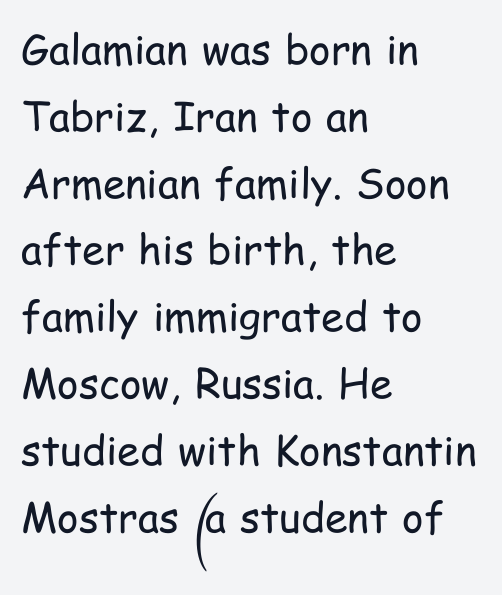
The lines in this sample share a left origin and differ only in where they stop. The rendering uses natural spacing where letterforms have individual widths. Stems and bowls with no extra thickness — not bold. Summary of vertical rhythm: regular, with standard interline spacing. Standard letterfit; no display-style spreading of the glyphs.
